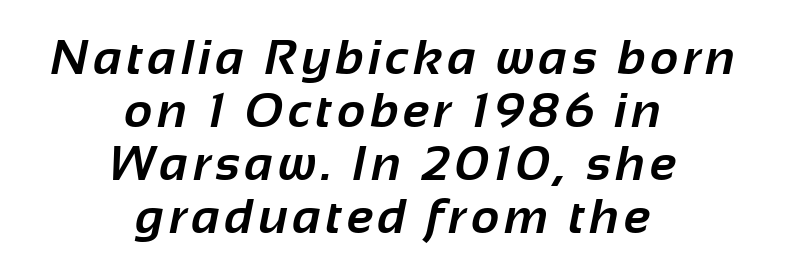
Q: Is the text bold? A: Yes.
Q: Is the typeface a serif or a sans-serif typeface? A: Sans-serif.
Q: Is the text underlined? A: No.
Q: How is the paragraph aligned? A: Centered.
Q: Is the spacing between lines tight, normal or loose? A: Tight.
Q: Width (condensed, normal, or wide)? A: Normal.
Q: Stroke contrast? A: Low.
Q: x-height? A: Medium.
Q: Monospaced? A: No.
